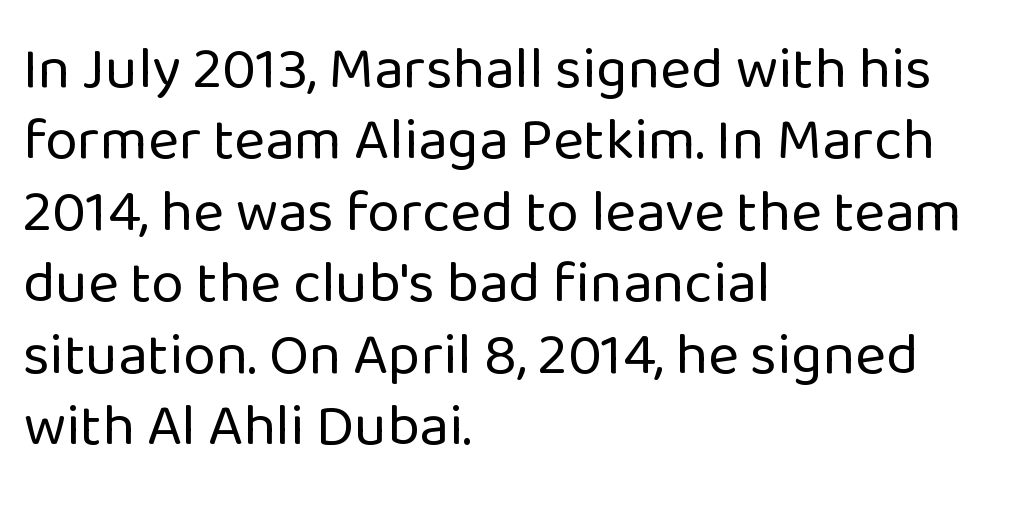
{"serif": "no", "italic": "no", "bold": "no", "weight": "regular", "width": "normal", "stroke_contrast": "low", "x_height": "medium", "monospaced": "no", "underline": "no", "align": "left", "line_spacing_ratio": 1.21, "letter_spacing": "normal", "letter_spacing_em": 0.0, "glyph_px": 59}
